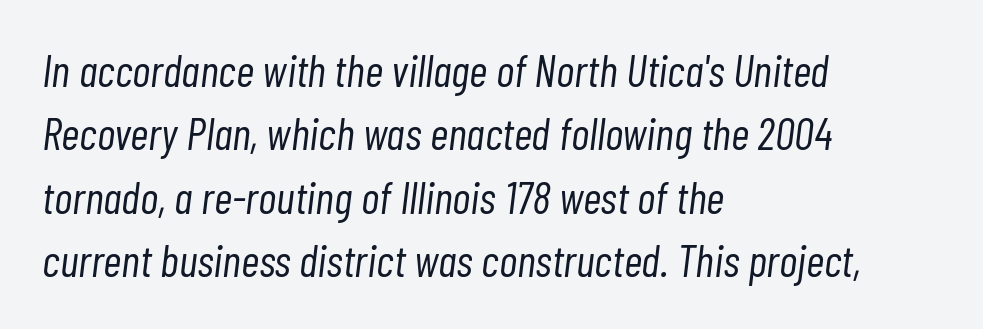
Q: Is the text bold? A: No.
Q: Is the text italic (slanted)? A: Yes, it leans right by about 7 degrees.
Q: Is the text underlined? A: No.
Q: How is the paragraph aligned? A: Left-aligned.
Q: Is the spacing between letters normal or unusually wide? A: Normal.
Q: Is the spacing between lines tight, normal or loose? A: Normal.
Q: Width (condensed, normal, or wide)? A: Condensed.
Q: Stroke contrast? A: Low.
Q: x-height? A: Medium.
Q: Monospaced? A: No.
